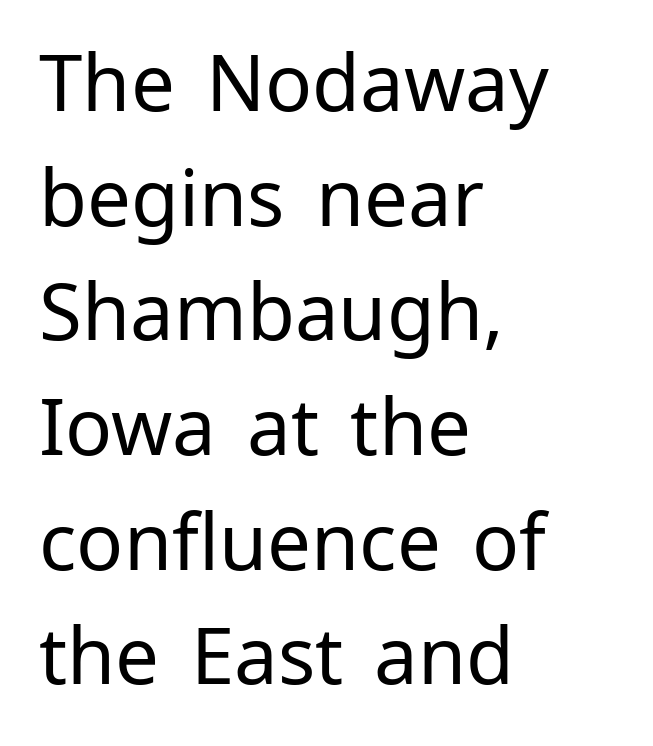
The rendering shows plain stroke endings on the letterforms — a sans-serif design. Type without underlining. Whoever set this chose a conventional vertical rhythm. In terms of letterspacing, this is plain default setting. This sample is left-justified, so line endings fall wherever the words run out.
